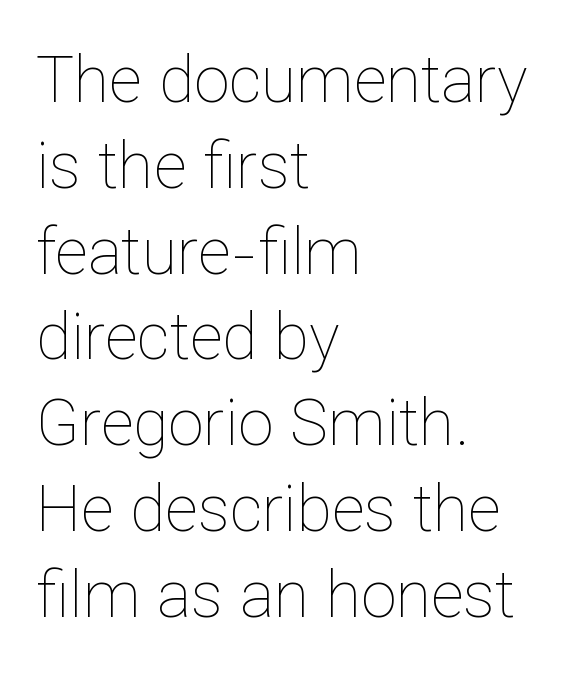
The characters are drawn with everyday or finer stroke widths. In terms of posture, this sample is upright. Descenders are the only things crossing below the line. If you measured baseline to baseline, you'd find a middling distance.
